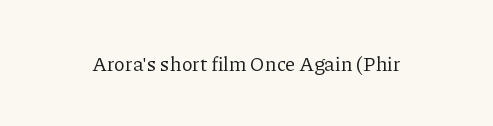
The image shows 20 px text type, upright; set normal letter spacing, not underlined.
